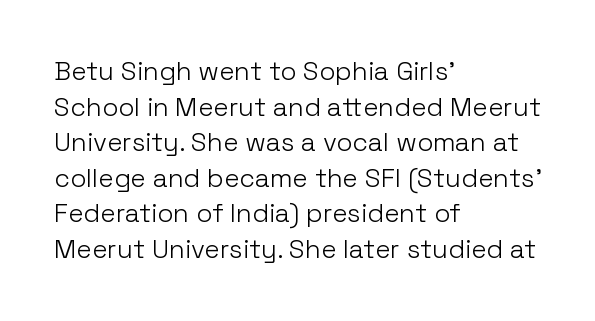
The image shows 26 px text type, upright; set left-aligned, normal line spacing (1.37x), normal letter spacing, not underlined.
